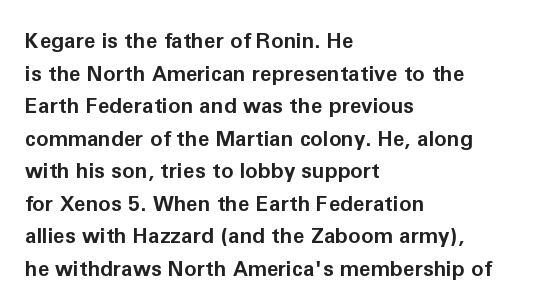
The image shows 21 px bold type, upright; set left-aligned, normal line spacing (1.55x), normal letter spacing, not underlined.
